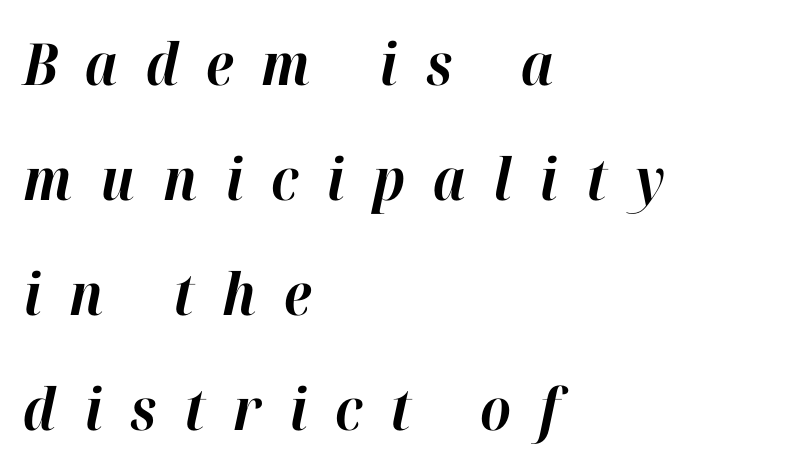
{"italic": "yes", "lean": "right", "slant_degrees": 12, "bold": "yes", "weight": "bold", "width": "normal", "stroke_contrast": "high", "x_height": "medium", "monospaced": "no", "underline": "no", "align": "left", "line_spacing": "loose", "line_spacing_ratio": 1.98, "letter_spacing": "wide", "letter_spacing_em": 0.48, "glyph_px": 58}
